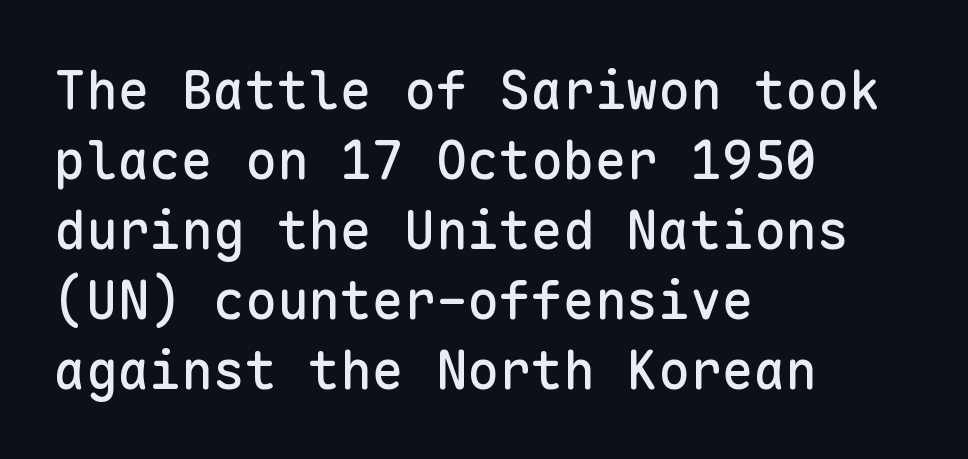
The type family on display is of the sans-serif kind. The passage shown is typed in a monospace face where columns stay perfectly aligned. Is the block centered? No — it sits flush against the left margin. Words float on clear page, feet unadorned. Inter-character spacing is left at the font's built-in metrics.
